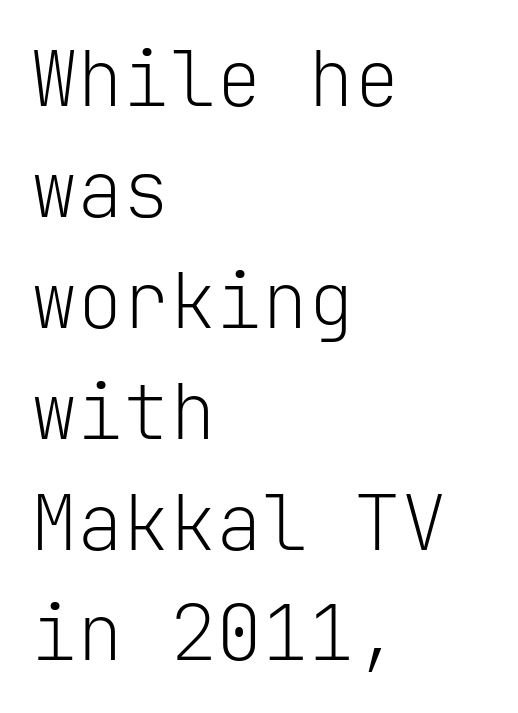
The image shows 77 px light sans-serif type, upright, monospaced; set left-aligned, normal line spacing (1.44x), normal letter spacing, not underlined; low stroke contrast and a medium x-height.
